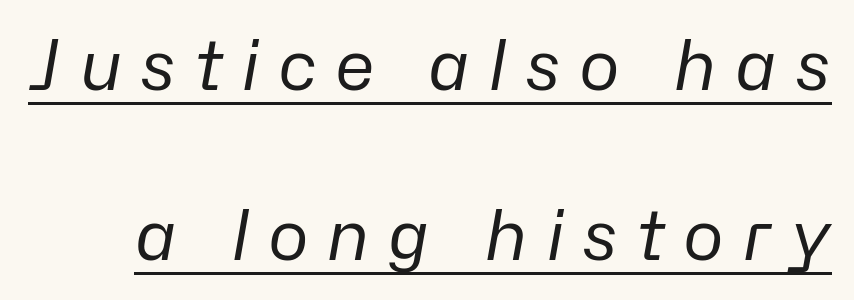
Q: Is the text bold? A: No.
Q: Is the text italic (slanted)? A: Yes, it leans right by about 10 degrees.
Q: Is the text underlined? A: Yes.
Q: Is the spacing between letters normal or unusually wide? A: Unusually wide.
Q: Is the spacing between lines tight, normal or loose? A: Loose.
Q: Width (condensed, normal, or wide)? A: Normal.
Q: Stroke contrast? A: Low.
Q: x-height? A: Medium.
Q: Monospaced? A: No.
